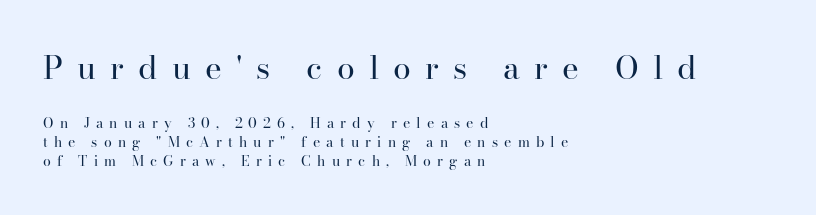
Between one letter and the next there's a generous, obvious gap. Posture: vertical. The typesetter chose a ragged-right arrangement here. The letters in the upper block stand taller than those in the block below. Unmarked baselines from the first word to the last.
